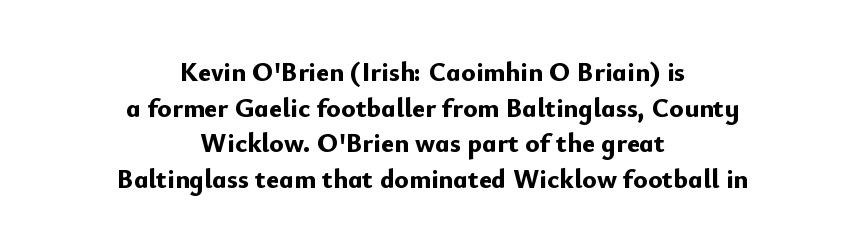
The image shows 27 px bold type, upright; set centered, normal line spacing (1.32x), normal letter spacing, not underlined.
